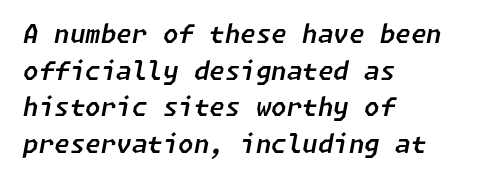
The image shows 25 px text type, italic (leaning right); set left-aligned, normal line spacing (1.47x), normal letter spacing, not underlined.
